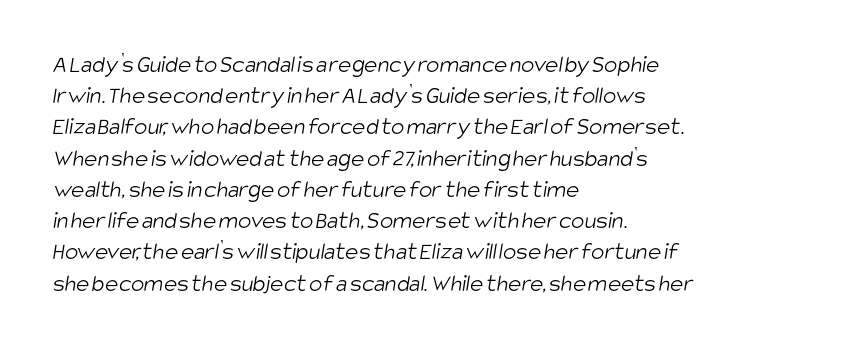
{"bold": "no", "underline": "no", "align": "left", "line_spacing": "normal", "line_spacing_ratio": 1.25, "letter_spacing": "normal", "letter_spacing_em": 0.0, "glyph_px": 25}
